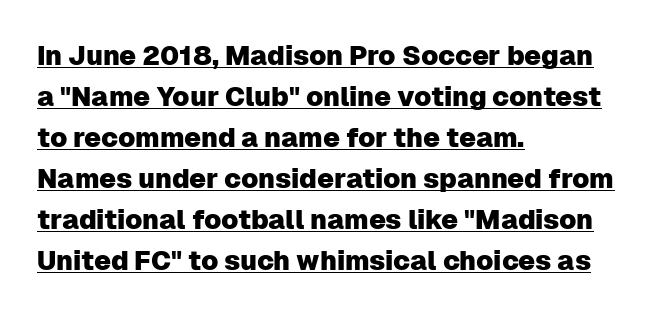
The image shows 27 px text type, upright; set left-aligned, normal line spacing (1.52x), normal letter spacing, underlined.
